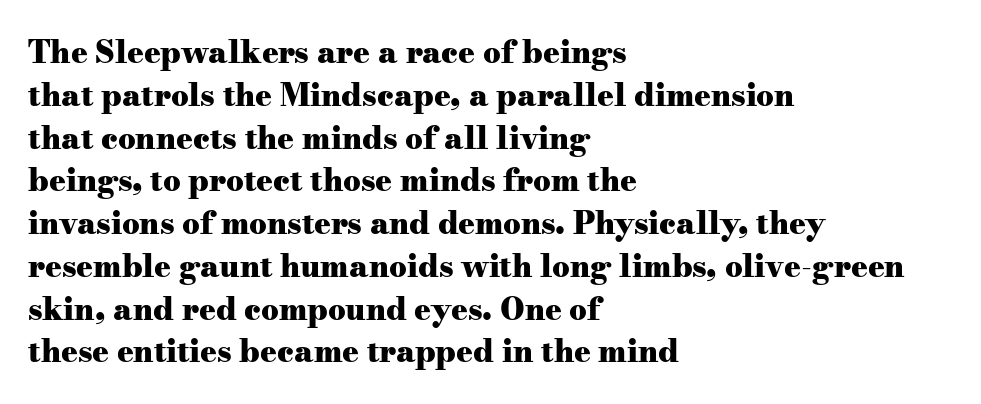
The image shows 31 px heavy, wide serif type, upright; set left-aligned, normal line spacing (1.38x), normal letter spacing, not underlined; medium stroke contrast and a small x-height.
